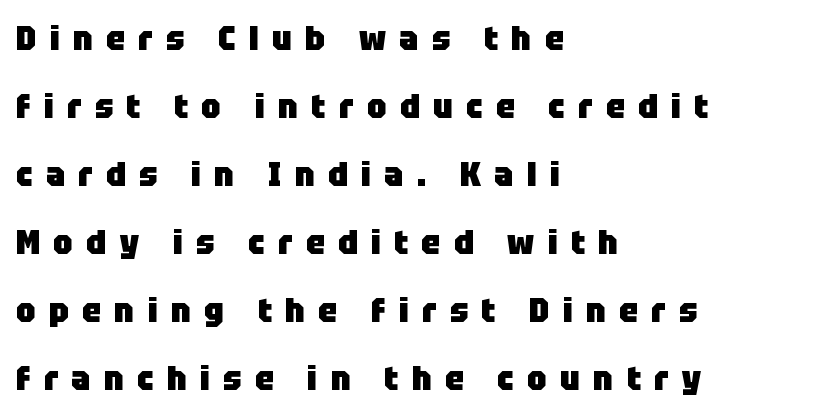
The image shows 34 px heavy sans-serif type, upright; set left-aligned, loose line spacing (2.0x), unusually wide letter spacing (+0.39 em), not underlined; low stroke contrast and a large x-height.
